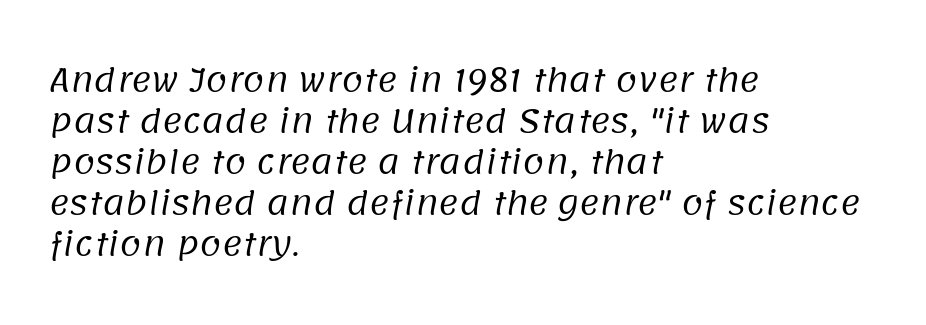
Think standard paragraph weight, or any step lighter than that. The strip under each line holds only bare page. The block of text has a typical density, with ordinary space between rows. How are the letters spaced? Ordinarily, with no added tracking. Typeset ragged right — the left edge is the straight one. Font category for this specimen: sans-serif.
